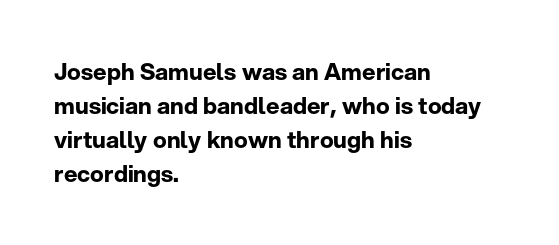
The strip under each line holds only bare page. How are the letters spaced? Ordinarily, with no added tracking. Line spacing here is normal. This rendering uses left alignment, leaving the right contour irregular. When letters stand straight like this, we call the style roman or upright. The rendering uses a bold face; every stroke is thick and dark.
